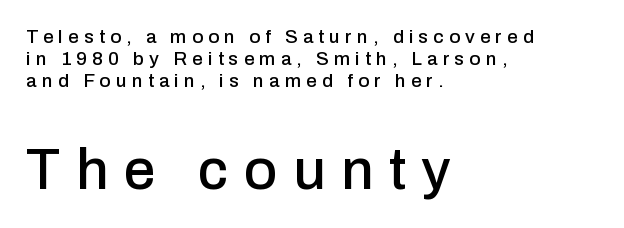
{"serif": "no", "italic": "no", "width": "normal", "stroke_contrast": "low", "x_height": "medium", "monospaced": "no", "underline": "no", "align": "left", "line_spacing_ratio": 1.17, "letter_spacing": "wide", "letter_spacing_em": 0.27, "larger_block": "second", "size_ratio": 3.0, "glyph_px": 57}
